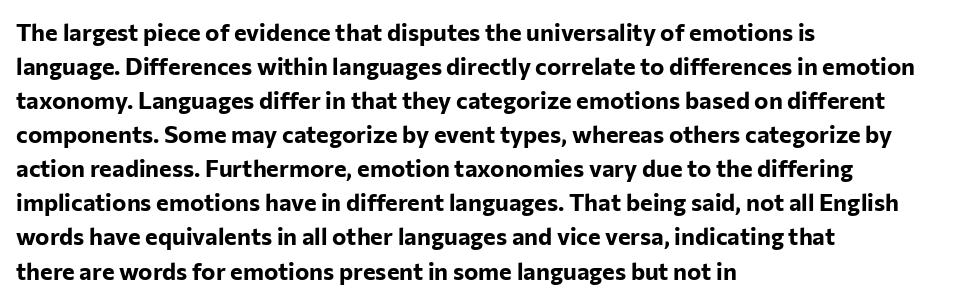
The passage shown stacks its lines at a standard gap. These lines keep a tight, regular rhythm from letter to letter. Descenders hang freely into open space. The sample has been set heavy, in full bold. Leftover space on each line is placed entirely after the last word. Nope, not italic — everything's standing straight.
